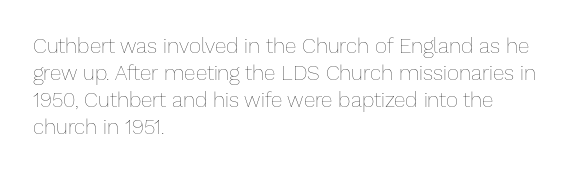
These lines keep a tight, regular rhythm from letter to letter. The rows are spaced the way most documents space them. Nothing heavy about these letters — not bold at all. A roman cut, with each character standing at attention. Check under the words: just untouched page. All the whitespace from short lines collects on the right.
